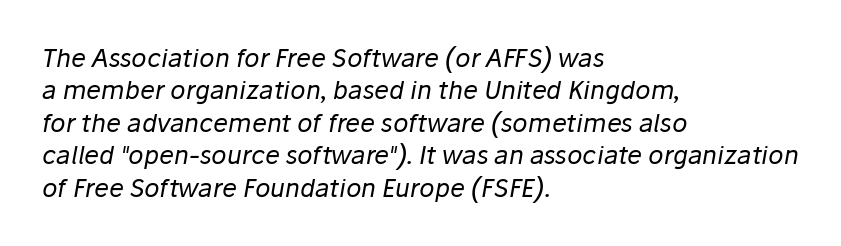
{"italic": "yes", "lean": "right", "slant_degrees": 10, "bold": "no", "underline": "no", "align": "left", "line_spacing": "normal", "line_spacing_ratio": 1.3, "letter_spacing": "normal", "letter_spacing_em": 0.0, "glyph_px": 25}
